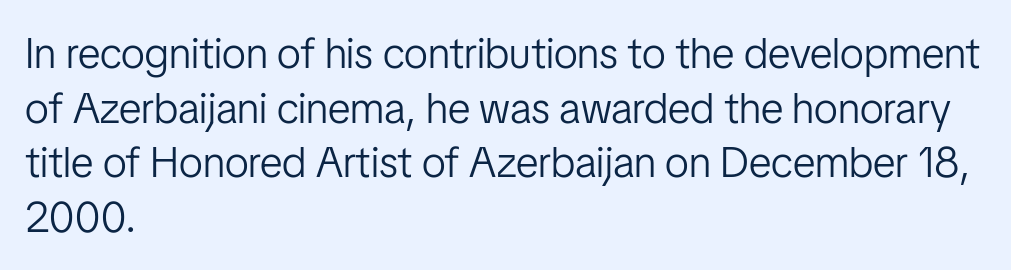
Q: Is the text bold? A: No.
Q: Is the text italic (slanted)? A: No, it is upright.
Q: Is the typeface a serif or a sans-serif typeface? A: Sans-serif.
Q: Is the text underlined? A: No.
Q: How is the paragraph aligned? A: Left-aligned.
Q: Is the spacing between letters normal or unusually wide? A: Normal.
Q: Is the spacing between lines tight, normal or loose? A: Normal.
Q: Width (condensed, normal, or wide)? A: Condensed.
Q: Stroke contrast? A: Low.
Q: x-height? A: Medium.
Q: Monospaced? A: No.
